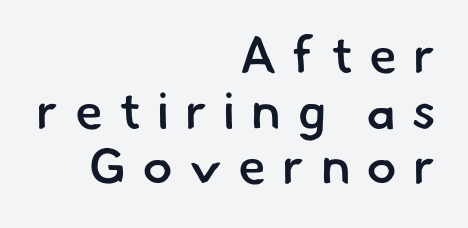
Words appear elongated and porous because spacing is wide. Every letter is mildly thick-stroked: semibold rather than bold. Where is the straight margin? On the right. Each new line begins almost immediately beneath the previous one. Spacing verdict: proportional, widths tailored to each character.
